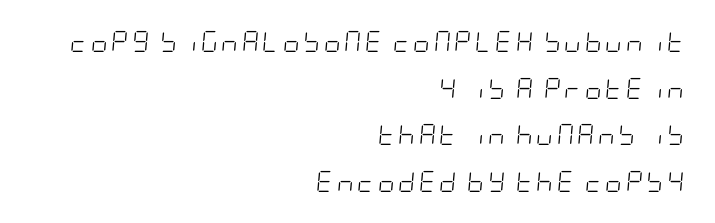
Q: Is the text bold? A: No.
Q: Is the text italic (slanted)? A: Yes, it leans right by about 5 degrees.
Q: Is the text underlined? A: No.
Q: How is the paragraph aligned? A: Right-aligned.
Q: Is the spacing between lines tight, normal or loose? A: Loose.
